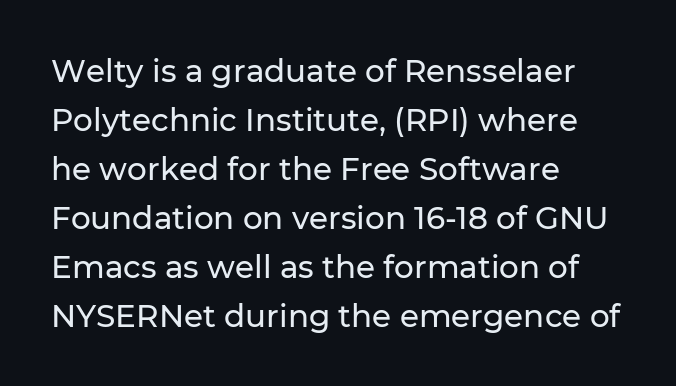
Q: Is the text italic (slanted)? A: No, it is upright.
Q: Is the typeface a serif or a sans-serif typeface? A: Sans-serif.
Q: Is the text underlined? A: No.
Q: How is the paragraph aligned? A: Left-aligned.
Q: Is the spacing between letters normal or unusually wide? A: Normal.
Q: Is the spacing between lines tight, normal or loose? A: Normal.
Q: Width (condensed, normal, or wide)? A: Normal.
Q: Stroke contrast? A: Low.
Q: x-height? A: Medium.
Q: Monospaced? A: No.
